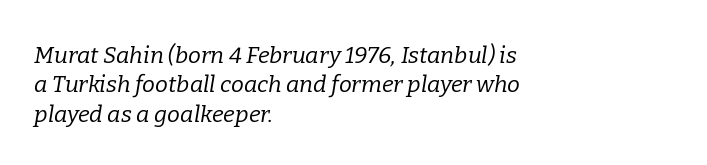
The image shows 23 px text type, italic (leaning right); set left-aligned, normal line spacing (1.28x), normal letter spacing, not underlined.
